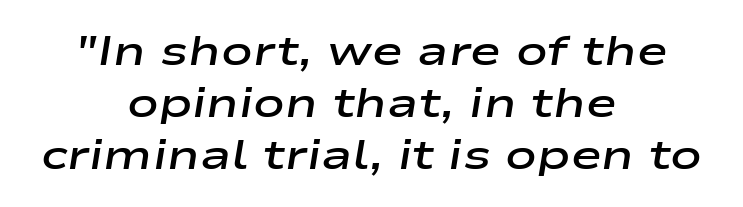
The image shows 42 px semibold, wide type, italic (leaning right); set centered, line spacing 1.24x, normal letter spacing, not underlined; low stroke contrast and a medium x-height.
